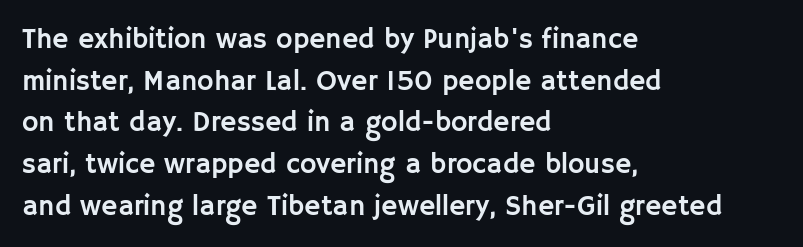
{"serif": "no", "italic": "no", "width": "normal", "stroke_contrast": "low", "x_height": "large", "monospaced": "no", "underline": "no", "align": "left", "line_spacing": "normal", "line_spacing_ratio": 1.49, "letter_spacing": "normal", "letter_spacing_em": 0.0, "glyph_px": 28}
